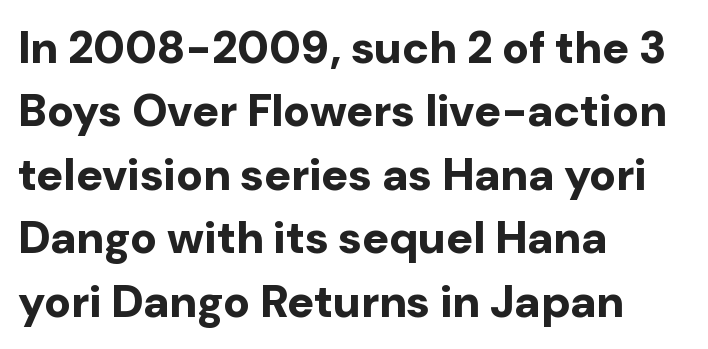
Q: Is the text bold? A: Yes.
Q: Is the text italic (slanted)? A: No, it is upright.
Q: Is the typeface a serif or a sans-serif typeface? A: Sans-serif.
Q: Is the text underlined? A: No.
Q: How is the paragraph aligned? A: Left-aligned.
Q: Is the spacing between letters normal or unusually wide? A: Normal.
Q: Is the spacing between lines tight, normal or loose? A: Normal.
Q: Width (condensed, normal, or wide)? A: Normal.
Q: Stroke contrast? A: Low.
Q: x-height? A: Medium.
Q: Monospaced? A: No.
